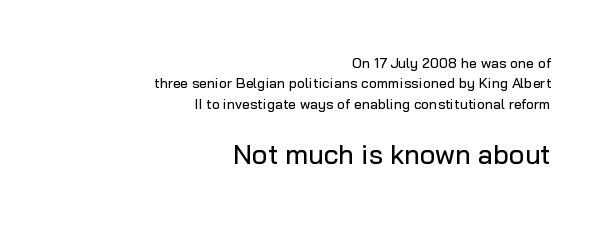
Q: Is the text italic (slanted)? A: No, it is upright.
Q: Is the text underlined? A: No.
Q: How is the paragraph aligned? A: Right-aligned.
Q: Is the spacing between letters normal or unusually wide? A: Normal.
Q: Is the spacing between lines tight, normal or loose? A: Normal.
Q: Which block of text is set in a larger size, the first (top) or the second (bottom)? A: The second (bottom) one.
